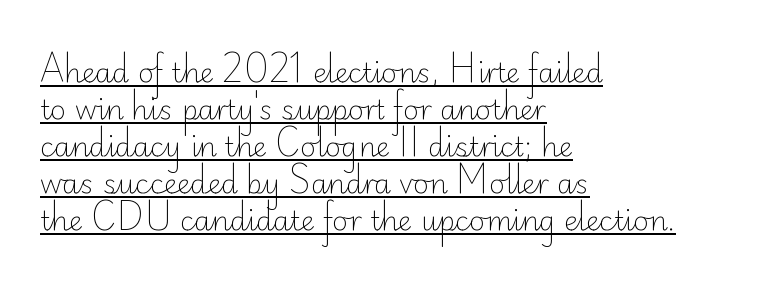
{"italic": "no", "bold": "no", "underline": "yes", "align": "left", "line_spacing": "normal", "line_spacing_ratio": 1.37, "letter_spacing": "normal", "letter_spacing_em": 0.0, "glyph_px": 27}
